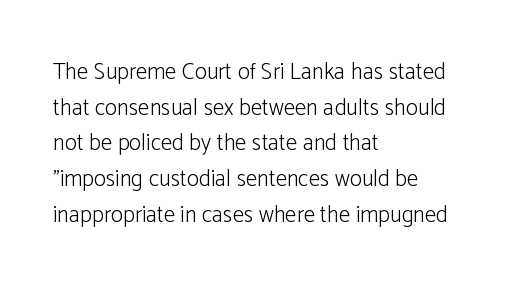
Q: Is the text bold? A: No.
Q: Is the text italic (slanted)? A: No, it is upright.
Q: Is the text underlined? A: No.
Q: How is the paragraph aligned? A: Left-aligned.
Q: Is the spacing between letters normal or unusually wide? A: Normal.
Q: Is the spacing between lines tight, normal or loose? A: Normal.
